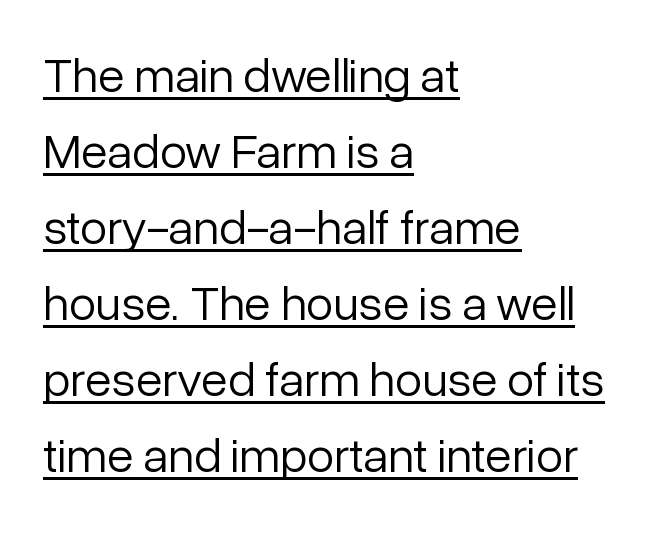
The image shows 49 px light sans-serif type, upright; set left-aligned, normal line spacing (1.55x), normal letter spacing, underlined; low stroke contrast and a medium x-height.
